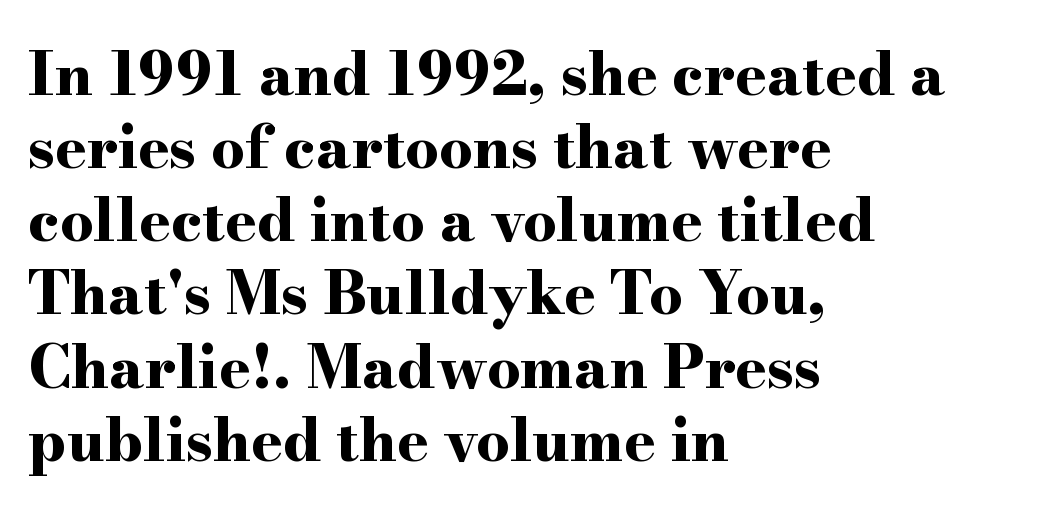
{"serif": "yes", "italic": "no", "bold": "yes", "weight": "bold", "width": "wide", "stroke_contrast": "high", "x_height": "small", "monospaced": "no", "underline": "no", "align": "left", "line_spacing_ratio": 1.24, "letter_spacing": "normal", "letter_spacing_em": 0.0, "glyph_px": 59}
